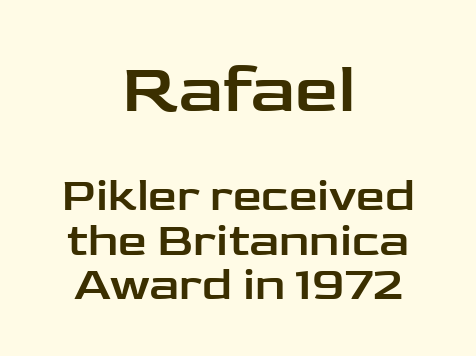
The image shows 69 px wide sans-serif type, upright; set centered, tight line spacing (0.96x), normal letter spacing, not underlined; the first (top) block is 1.5x larger; low stroke contrast and a medium x-height.
